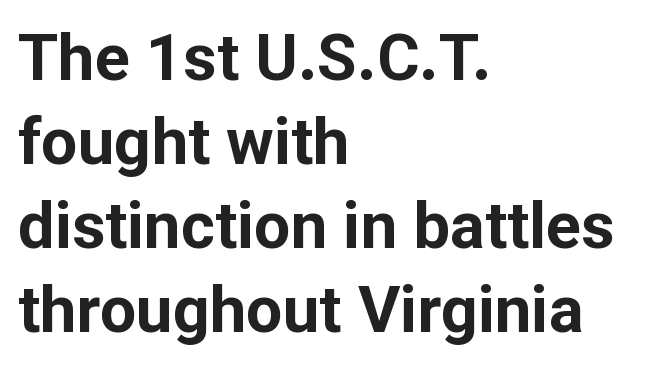
Typesetter's note: full bold, strokes at maximum text heaviness. The characters display no serif detailing; their extremities are plain. The paragraph has a hard left edge and a soft right edge. The space between consecutive lines is moderate.
